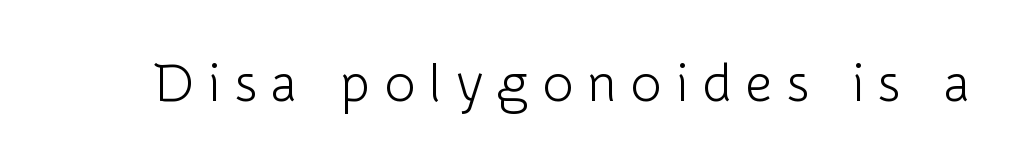
The string is rendered with underlining switched off. Weight: not bold — regular or lighter. Character widths vary here, with narrow letters taking less room than wide ones. Does the type have serifs? No, each stem ends abruptly. Tracking here is generous; glyphs stand well apart from one another. It's the straight-up-and-down kind of type.
